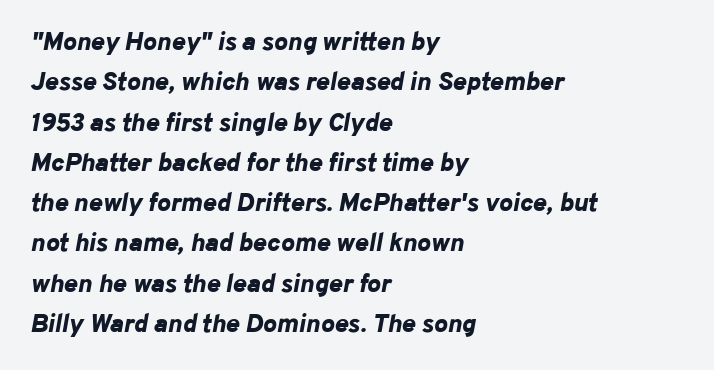
Q: Is the text bold? A: Yes.
Q: Is the text italic (slanted)? A: Yes, it leans right by about 10 degrees.
Q: Is the text underlined? A: No.
Q: How is the paragraph aligned? A: Left-aligned.
Q: Is the spacing between letters normal or unusually wide? A: Normal.
Q: Is the spacing between lines tight, normal or loose? A: Normal.
